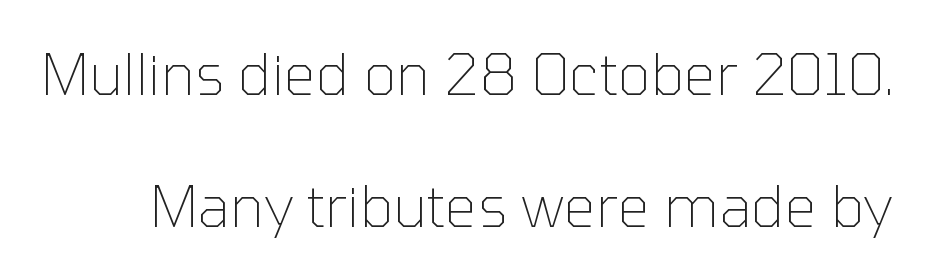
Q: Is the text bold? A: No.
Q: Is the text italic (slanted)? A: No, it is upright.
Q: Is the typeface a serif or a sans-serif typeface? A: Sans-serif.
Q: Is the text underlined? A: No.
Q: Is the spacing between letters normal or unusually wide? A: Normal.
Q: Is the spacing between lines tight, normal or loose? A: Loose.
Q: Width (condensed, normal, or wide)? A: Normal.
Q: Stroke contrast? A: Low.
Q: x-height? A: Medium.
Q: Monospaced? A: No.
